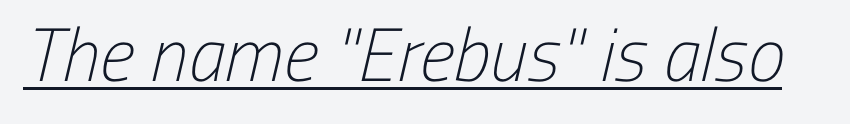
The image shows 76 px light, condensed sans-serif type; set normal letter spacing, underlined; low stroke contrast and a medium x-height.
